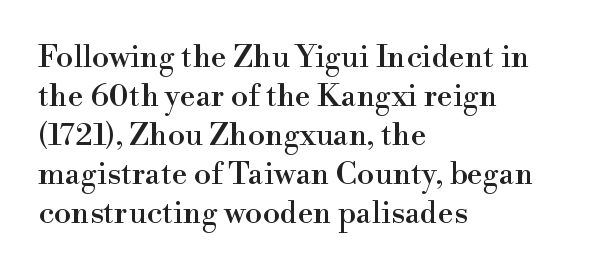
Q: Is the text italic (slanted)? A: No, it is upright.
Q: Is the typeface a serif or a sans-serif typeface? A: Serif.
Q: Is the text underlined? A: No.
Q: How is the paragraph aligned? A: Left-aligned.
Q: Is the spacing between letters normal or unusually wide? A: Normal.
Q: Is the spacing between lines tight, normal or loose? A: Normal.
Q: Width (condensed, normal, or wide)? A: Normal.
Q: Stroke contrast? A: High.
Q: x-height? A: Small.
Q: Monospaced? A: No.
